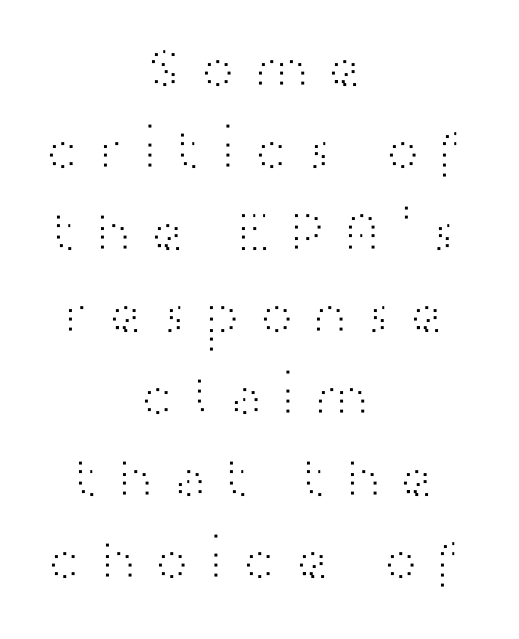
What kind of face is this? One without serifs — a sans. Honestly, the letter spacing is so wide it's the main thing you notice. The weight tops out at a normal text grade. Quick note: underline off. Leading matches the norm, producing a regular column.
